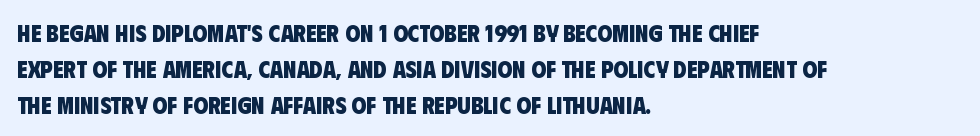
{"bold": "yes", "underline": "no", "align": "left", "line_spacing": "normal", "line_spacing_ratio": 1.49, "letter_spacing": "normal", "letter_spacing_em": 0.0, "glyph_px": 24}
